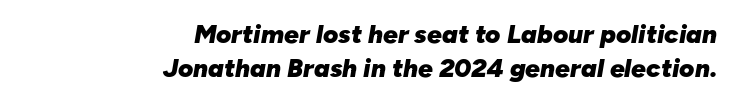
Q: Is the text bold? A: Yes.
Q: Is the text italic (slanted)? A: Yes, it leans right by about 10 degrees.
Q: Is the text underlined? A: No.
Q: How is the paragraph aligned? A: Right-aligned.
Q: Is the spacing between letters normal or unusually wide? A: Normal.
Q: Is the spacing between lines tight, normal or loose? A: Normal.
